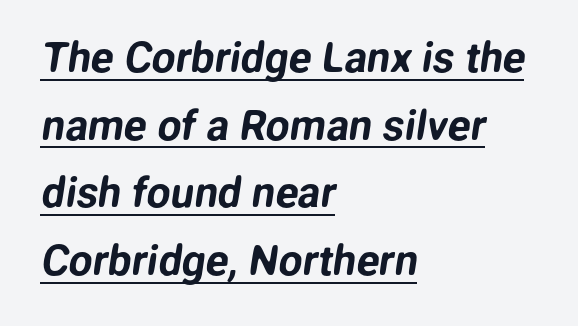
Q: Is the typeface a serif or a sans-serif typeface? A: Sans-serif.
Q: Is the text underlined? A: Yes.
Q: How is the paragraph aligned? A: Left-aligned.
Q: Is the spacing between letters normal or unusually wide? A: Normal.
Q: Is the spacing between lines tight, normal or loose? A: Normal.
Q: Width (condensed, normal, or wide)? A: Normal.
Q: Stroke contrast? A: Low.
Q: x-height? A: Medium.
Q: Monospaced? A: No.
